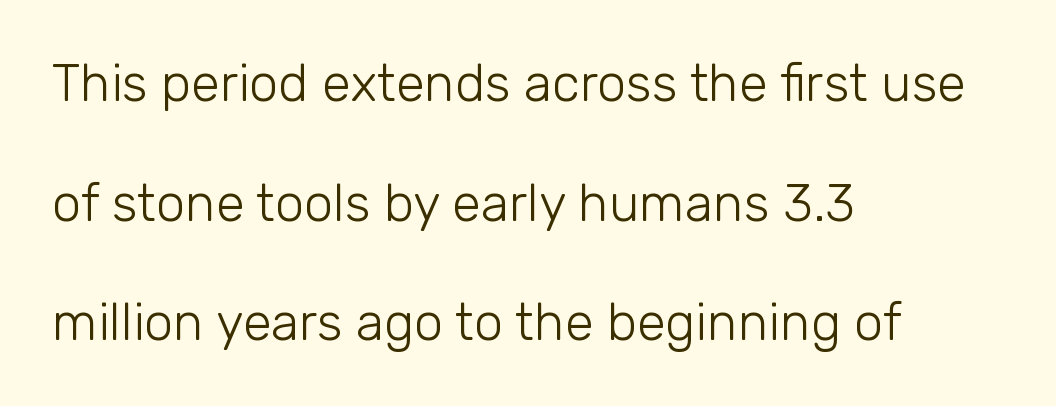
Q: Is the text bold? A: No.
Q: Is the text italic (slanted)? A: No, it is upright.
Q: Is the typeface a serif or a sans-serif typeface? A: Sans-serif.
Q: Is the text underlined? A: No.
Q: How is the paragraph aligned? A: Left-aligned.
Q: Is the spacing between letters normal or unusually wide? A: Normal.
Q: Is the spacing between lines tight, normal or loose? A: Loose.
Q: Width (condensed, normal, or wide)? A: Normal.
Q: Stroke contrast? A: Low.
Q: x-height? A: Medium.
Q: Monospaced? A: No.
